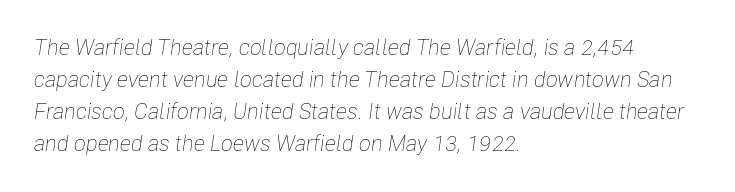
The image shows 22 px text type, italic (leaning right); set left-aligned, normal line spacing (1.46x), normal letter spacing, not underlined.
